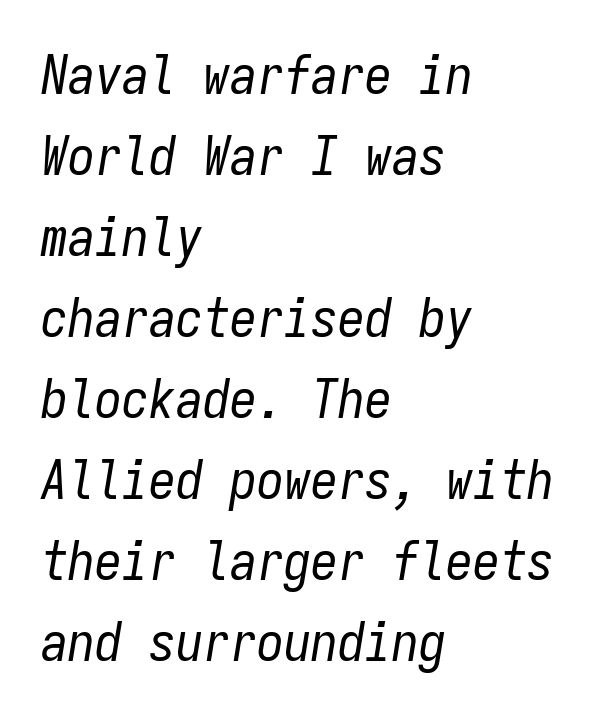
Is there much room between lines? A standard amount, neither cramped nor airy. Tracking value appears to be zero — textbook default spacing. Notice how the stems are inclined rather than vertical — that's the hallmark of italics. The lines are quadded left. The string is rendered with underlining switched off. Monospaced: the letters line up in strict vertical columns.
